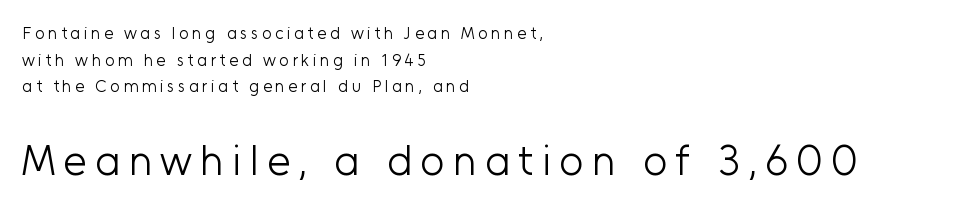
Q: Is the text bold? A: No.
Q: Is the text italic (slanted)? A: No, it is upright.
Q: Is the typeface a serif or a sans-serif typeface? A: Sans-serif.
Q: Is the text underlined? A: No.
Q: How is the paragraph aligned? A: Left-aligned.
Q: Is the spacing between letters normal or unusually wide? A: Unusually wide.
Q: Is the spacing between lines tight, normal or loose? A: Normal.
Q: Which block of text is set in a larger size, the first (top) or the second (bottom)? A: The second (bottom) one.
Q: Width (condensed, normal, or wide)? A: Normal.
Q: Stroke contrast? A: Low.
Q: x-height? A: Medium.
Q: Monospaced? A: No.
